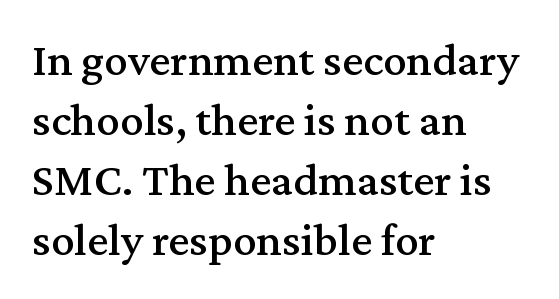
Is the letter spacing exaggerated? No — it looks like the ordinary default. Glance below the letters and you will spot only blank space. Rendered with straight, roman letterforms. The passage is arranged the way most books set body copy — flush left. These lines sit exactly where default settings would place them. The passage shown is typeset with a serif family.
